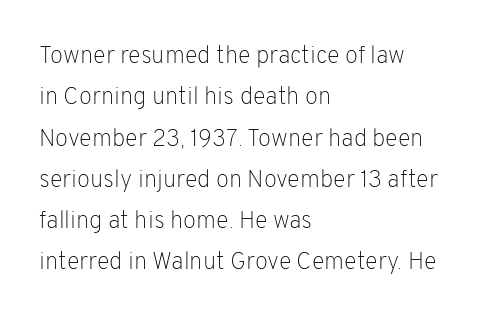
Q: Is the text bold? A: No.
Q: Is the text italic (slanted)? A: No, it is upright.
Q: Is the text underlined? A: No.
Q: How is the paragraph aligned? A: Left-aligned.
Q: Is the spacing between letters normal or unusually wide? A: Normal.
